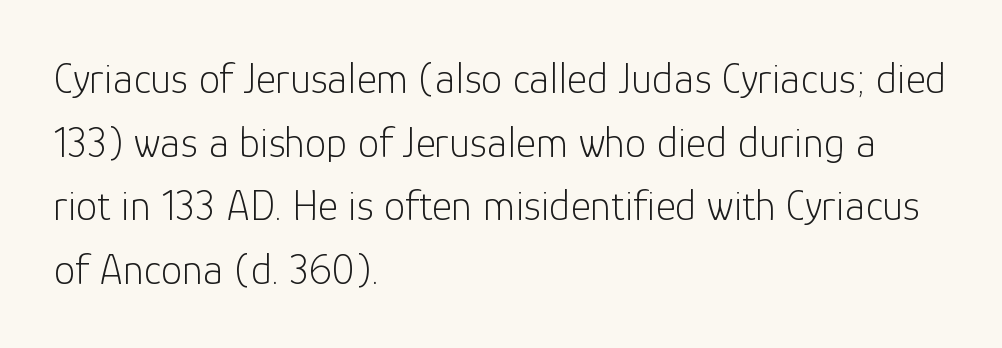
Layout note: lines flush left. Weight: not bold — regular or lighter. Characters follow at the spacing the type designer built in. Unmarked baselines from the first word to the last.
